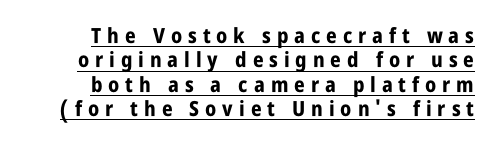
{"italic": "no", "bold": "yes", "underline": "yes", "align": "right", "line_spacing_ratio": 1.16, "letter_spacing": "wide", "letter_spacing_em": 0.28, "glyph_px": 21}
